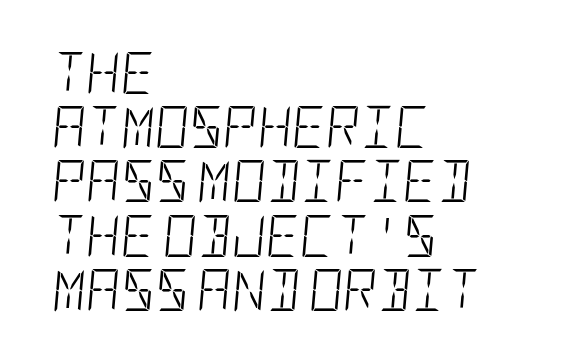
{"italic": "yes", "lean": "right", "slant_degrees": 5, "bold": "no", "weight": "light", "width": "condensed", "stroke_contrast": "low", "x_height": "large", "underline": "no", "align": "left", "line_spacing": "normal", "line_spacing_ratio": 1.29, "letter_spacing": "normal", "letter_spacing_em": 0.0, "glyph_px": 42}
